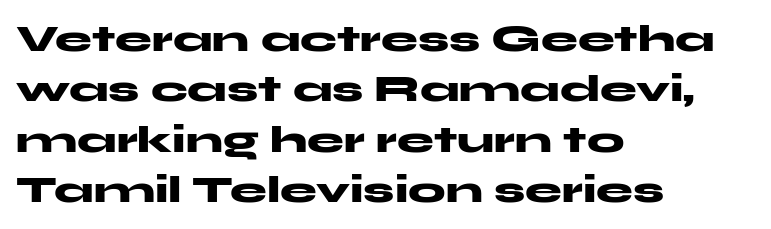
Q: Is the text bold? A: Yes.
Q: Is the text italic (slanted)? A: No, it is upright.
Q: Is the typeface a serif or a sans-serif typeface? A: Sans-serif.
Q: Is the text underlined? A: No.
Q: How is the paragraph aligned? A: Left-aligned.
Q: Is the spacing between letters normal or unusually wide? A: Normal.
Q: Is the spacing between lines tight, normal or loose? A: Normal.
Q: Width (condensed, normal, or wide)? A: Wide.
Q: Stroke contrast? A: Medium.
Q: x-height? A: Medium.
Q: Monospaced? A: No.
